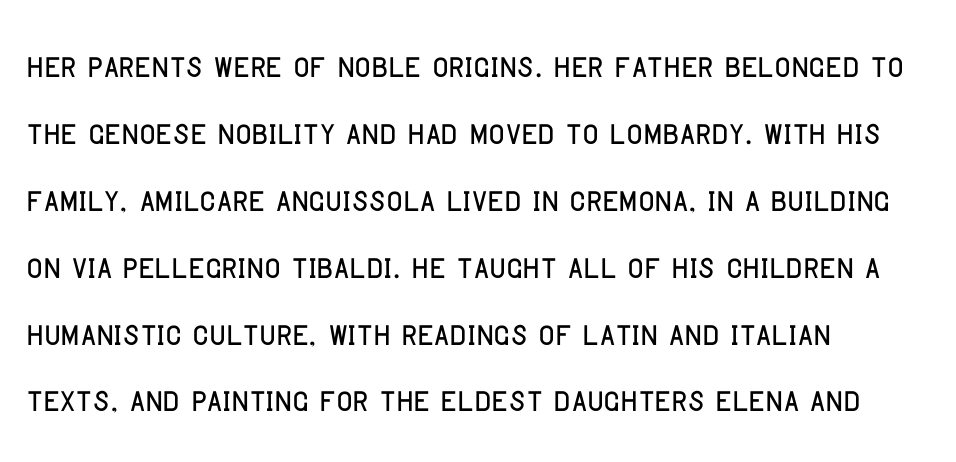
{"serif": "no", "italic": "no", "width": "condensed", "stroke_contrast": "low", "x_height": "large", "monospaced": "no", "underline": "no", "align": "left", "line_spacing": "normal", "line_spacing_ratio": 1.52, "letter_spacing": "normal", "letter_spacing_em": 0.0, "glyph_px": 44}
